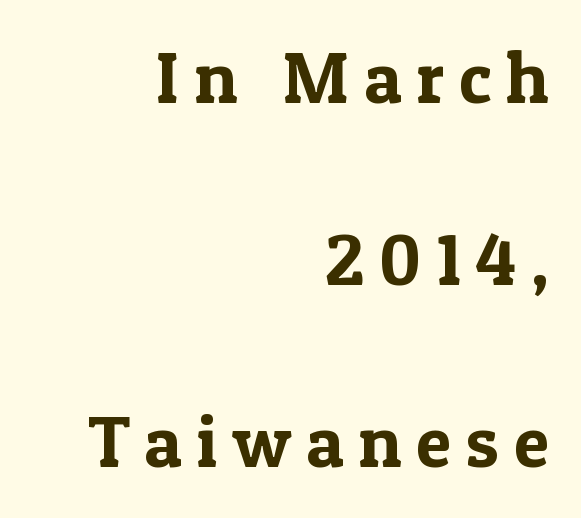
The image shows 73 px serif type, upright; set right-aligned, loose line spacing (2.49x), unusually wide letter spacing (+0.2 em), not underlined; a medium x-height.
